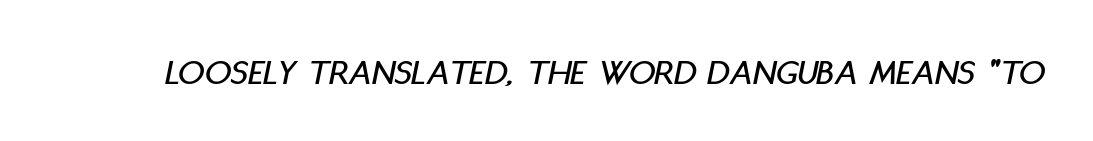
{"italic": "yes", "lean": "right", "slant_degrees": 11, "width": "condensed", "stroke_contrast": "low", "x_height": "large", "monospaced": "no", "underline": "no", "letter_spacing": "normal", "letter_spacing_em": 0.0, "glyph_px": 37}
